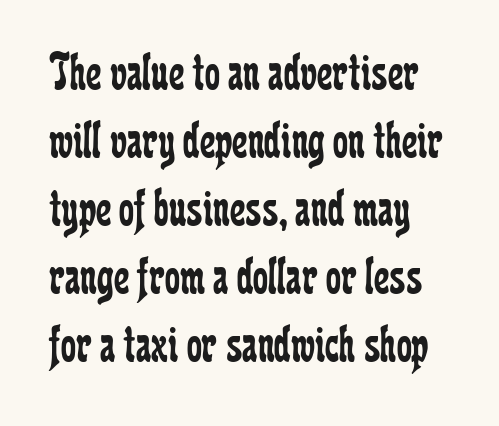
The image shows 54 px regular-weight, condensed serif type, upright; set normal line spacing (1.26x), normal letter spacing, not underlined; low stroke contrast and a medium x-height.
